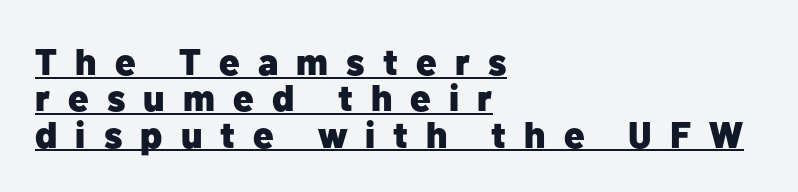
Q: Is the text bold? A: Yes.
Q: Is the text italic (slanted)? A: No, it is upright.
Q: Is the typeface a serif or a sans-serif typeface? A: Sans-serif.
Q: Is the text underlined? A: Yes.
Q: How is the paragraph aligned? A: Left-aligned.
Q: Is the spacing between letters normal or unusually wide? A: Unusually wide.
Q: Is the spacing between lines tight, normal or loose? A: Tight.
Q: Width (condensed, normal, or wide)? A: Normal.
Q: Stroke contrast? A: Low.
Q: x-height? A: Medium.
Q: Monospaced? A: No.
